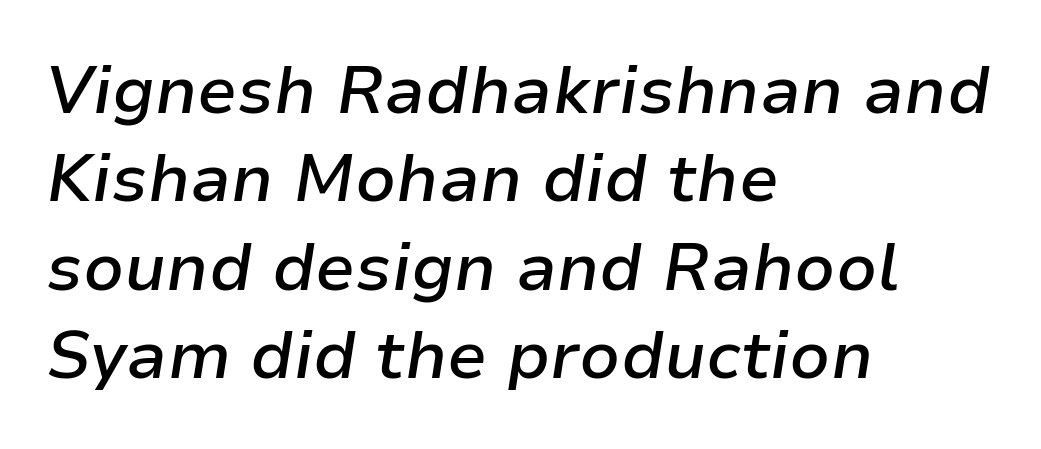
{"italic": "yes", "lean": "right", "slant_degrees": 9, "bold": "semi", "weight": "semibold", "width": "normal", "stroke_contrast": "low", "x_height": "medium", "monospaced": "no", "underline": "no", "align": "left", "line_spacing": "normal", "line_spacing_ratio": 1.34, "letter_spacing": "normal", "letter_spacing_em": 0.0, "glyph_px": 66}
